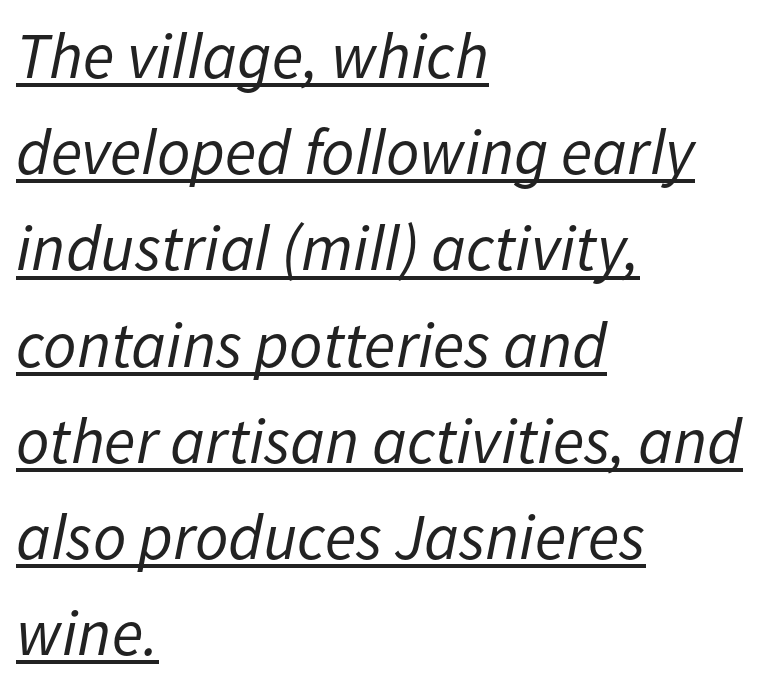
There's an unmistakable incline to the writing here. The compositor pushed each line to the left boundary. Stem width sits at or under what a default text font uses. Honestly, the underline is the first thing you notice here.
